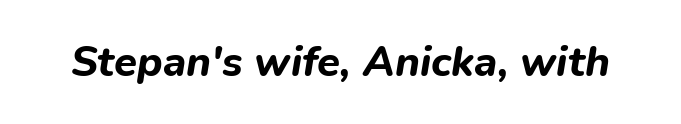
In terms of posture, this sample is oblique. Here the designer chose a conventional face with non-uniform glyph widths. As a designer I'd log this as weight 700, bold. The horizontal fit of the characters is conventional and even.
